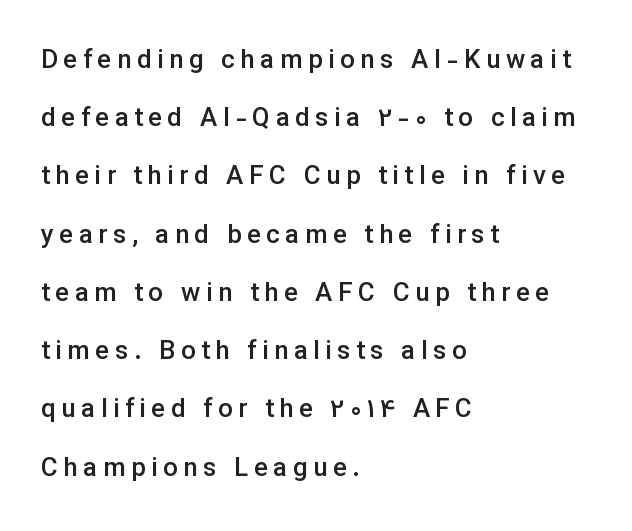
Q: Is the text bold? A: Semi-bold.
Q: Is the text italic (slanted)? A: No, it is upright.
Q: Is the text underlined? A: No.
Q: How is the paragraph aligned? A: Left-aligned.
Q: Is the spacing between letters normal or unusually wide? A: Unusually wide.
Q: Is the spacing between lines tight, normal or loose? A: Loose.
